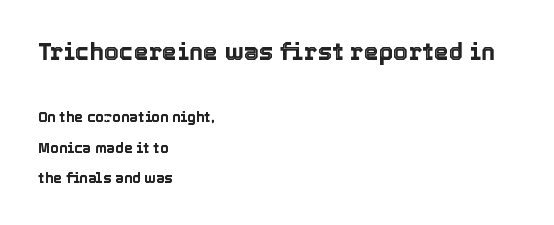
Teacher's note: observe the even left margin — that is flush-left alignment. Character size in the leading block exceeds that of the trailing block. The letters stand straight up with perfectly vertical stems. Look at the tracking — it's just the regular setting, nothing added.
